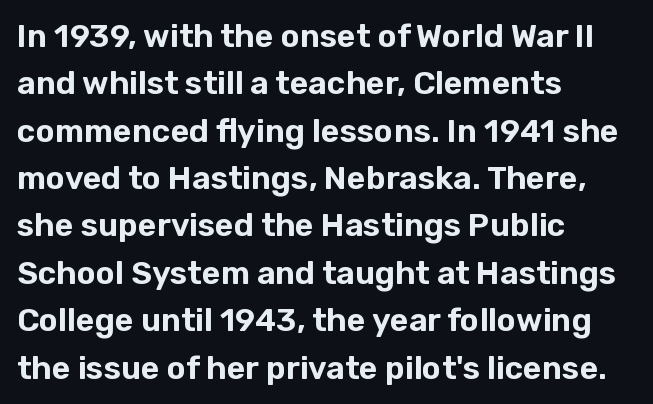
Horizontal alignment here is leftward, the default for most running prose. You could not count columns in this text — the font is proportionally spaced. Descender tails drop into unmarked territory. The letterforms sit shoulder to shoulder at normal distance.
